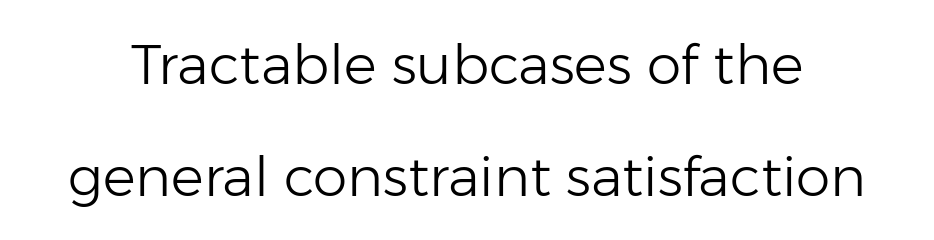
{"serif": "no", "italic": "no", "bold": "no", "weight": "light", "width": "normal", "stroke_contrast": "low", "x_height": "medium", "monospaced": "no", "underline": "no", "line_spacing": "loose", "line_spacing_ratio": 2.03, "letter_spacing": "normal", "letter_spacing_em": 0.0, "glyph_px": 55}
